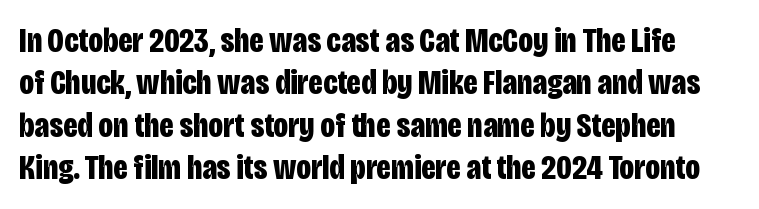
These lines are composed in type without serifs. This is the regular roman posture of the typeface. The passage shown is typed in a proportional face where columns would drift. The letters sit at their default tracking, neither squeezed nor spread. Every letter is thick-stroked: bold, no question. Beneath every word, the page is bare.
